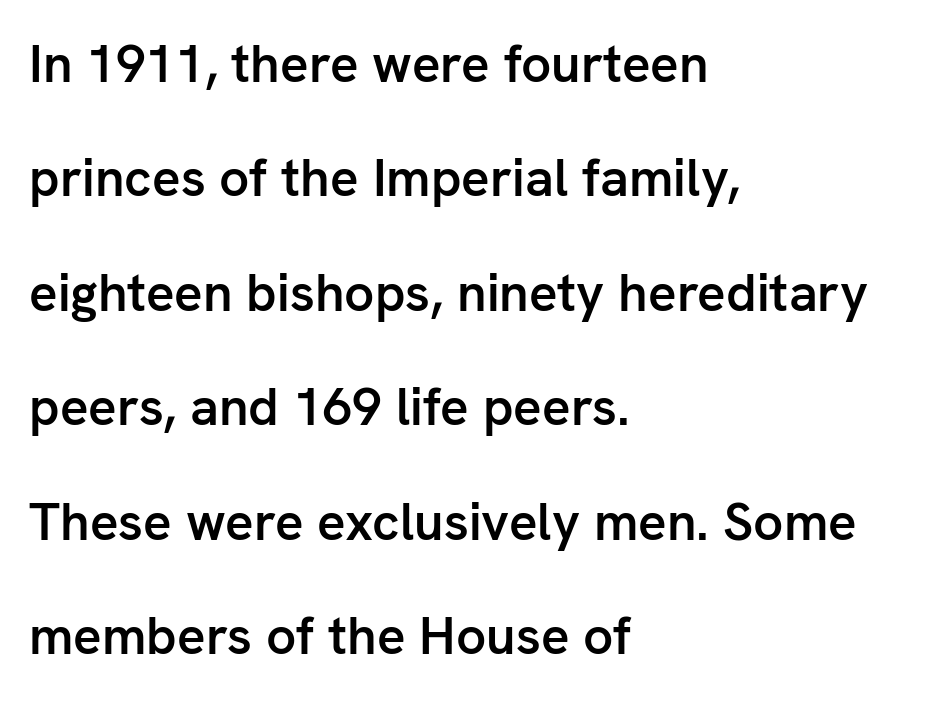
Q: Is the text bold? A: Semi-bold.
Q: Is the text italic (slanted)? A: No, it is upright.
Q: Is the typeface a serif or a sans-serif typeface? A: Sans-serif.
Q: Is the text underlined? A: No.
Q: How is the paragraph aligned? A: Left-aligned.
Q: Is the spacing between letters normal or unusually wide? A: Normal.
Q: Is the spacing between lines tight, normal or loose? A: Loose.
Q: Width (condensed, normal, or wide)? A: Normal.
Q: Stroke contrast? A: Low.
Q: x-height? A: Medium.
Q: Monospaced? A: No.
